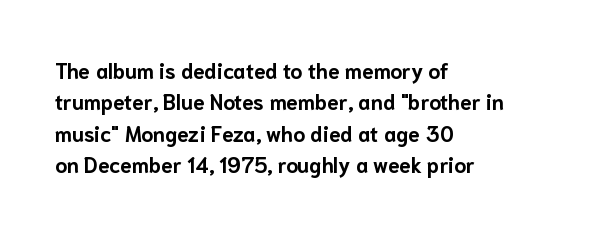
{"italic": "no", "bold": "yes", "underline": "no", "align": "left", "line_spacing": "normal", "line_spacing_ratio": 1.49, "letter_spacing": "normal", "letter_spacing_em": 0.0, "glyph_px": 21}
